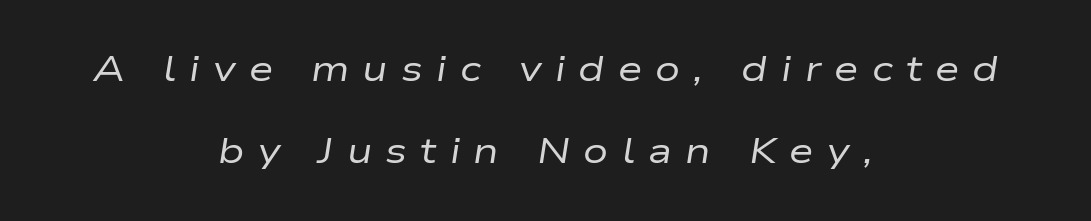
Q: Is the text bold? A: No.
Q: Is the text italic (slanted)? A: Yes, it leans right by about 9 degrees.
Q: Is the text underlined? A: No.
Q: How is the paragraph aligned? A: Centered.
Q: Is the spacing between letters normal or unusually wide? A: Unusually wide.
Q: Is the spacing between lines tight, normal or loose? A: Loose.
Q: Width (condensed, normal, or wide)? A: Wide.
Q: Stroke contrast? A: Low.
Q: x-height? A: Medium.
Q: Monospaced? A: No.
